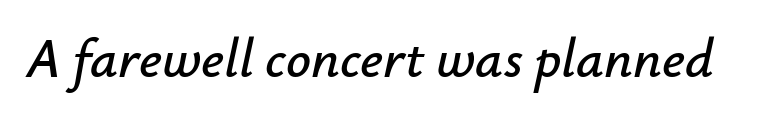
{"italic": "yes", "lean": "right", "slant_degrees": 12, "width": "normal", "stroke_contrast": "low", "x_height": "small", "monospaced": "no", "underline": "no", "letter_spacing": "normal", "letter_spacing_em": 0.0, "glyph_px": 55}
